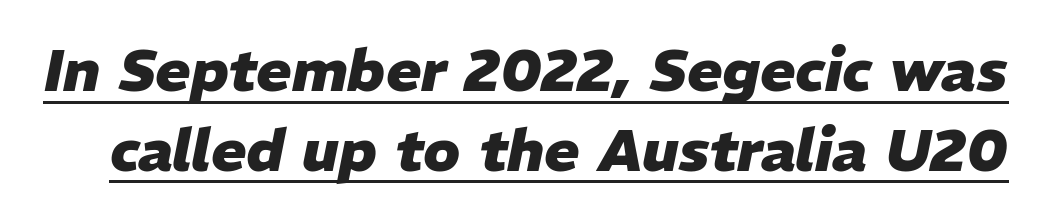
{"italic": "yes", "lean": "right", "slant_degrees": 11, "bold": "yes", "weight": "heavy", "width": "normal", "stroke_contrast": "low", "x_height": "medium", "monospaced": "no", "underline": "yes", "line_spacing": "normal", "line_spacing_ratio": 1.35, "letter_spacing": "normal", "letter_spacing_em": 0.0, "glyph_px": 59}
